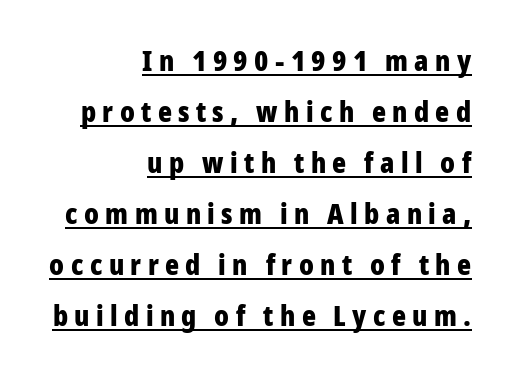
A typesetter would call this proportional, since set widths differ per character. One-word summary of the alignment: right. This is roman type, the default non-slanted kind. Look at the tracking — it's clearly loosened, letters drifting apart. What weight is shown? A full bold with thick strokes. In designer terms, the underline attribute is active on this setting.
